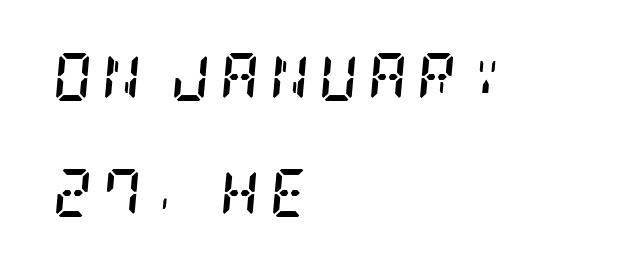
Q: Is the text bold? A: Yes.
Q: Is the text italic (slanted)? A: Yes, it leans right by about 5 degrees.
Q: Is the typeface a serif or a sans-serif typeface? A: Serif.
Q: Is the text underlined? A: No.
Q: How is the paragraph aligned? A: Left-aligned.
Q: Is the spacing between letters normal or unusually wide? A: Unusually wide.
Q: Is the spacing between lines tight, normal or loose? A: Loose.
Q: Width (condensed, normal, or wide)? A: Condensed.
Q: Stroke contrast? A: Low.
Q: x-height? A: Large.
